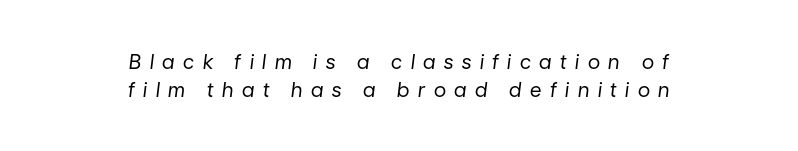
Stems and bowls with no extra thickness — not bold. These lines sit exactly where default settings would place them. Does extra space separate the letters? Yes, quite a lot of it. These lines are centered, leaving both edges ragged. Style check: oblique. A bare baseline throughout the passage.
